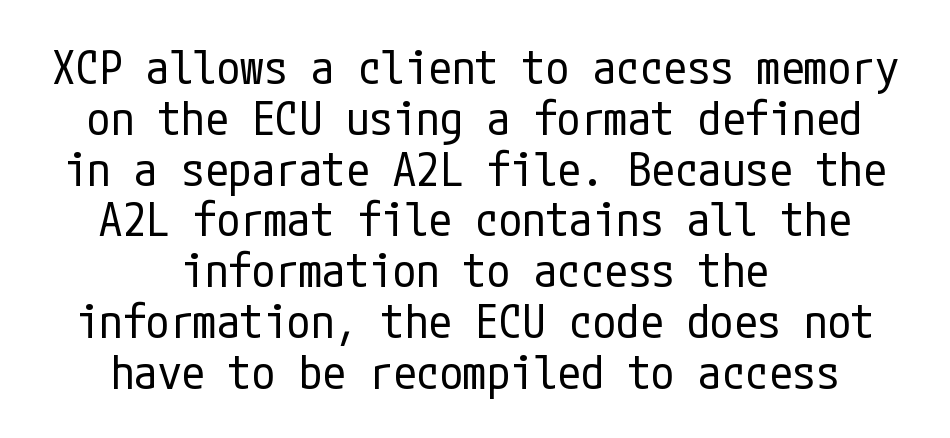
{"serif": "no", "italic": "no", "bold": "no", "weight": "regular", "width": "condensed", "stroke_contrast": "low", "x_height": "medium", "underline": "no", "align": "center", "line_spacing": "tight", "line_spacing_ratio": 1.08, "letter_spacing": "normal", "letter_spacing_em": 0.0, "glyph_px": 47}
